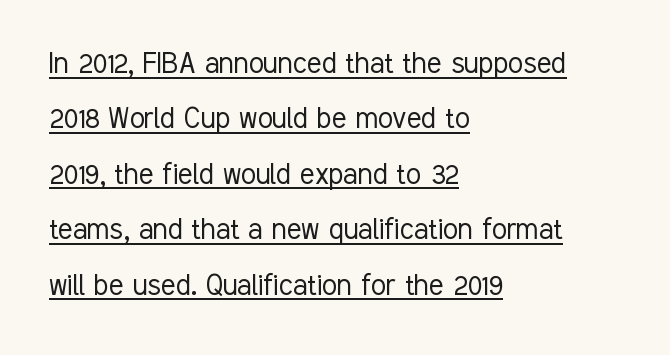
{"serif": "no", "italic": "no", "bold": "no", "weight": "light", "width": "condensed", "stroke_contrast": "low", "x_height": "medium", "monospaced": "no", "underline": "yes", "align": "left", "line_spacing": "normal", "line_spacing_ratio": 1.63, "letter_spacing": "normal", "letter_spacing_em": 0.0, "glyph_px": 34}
